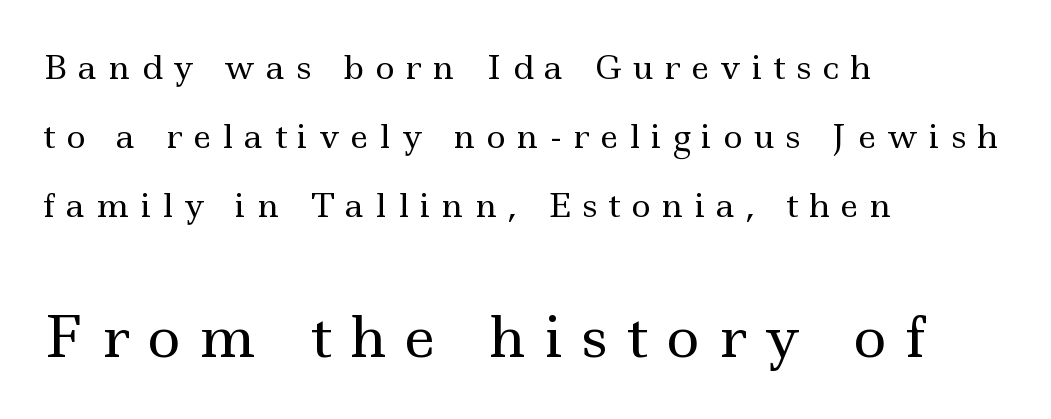
The block sitting lower on the canvas is the one with enlarged characters. These lines stand farther apart than default settings would place them. Typographically, this falls in the serif category. The zone under the glyphs is completely vacant. The weight would be labelled regular, book, light, or lighter still.
